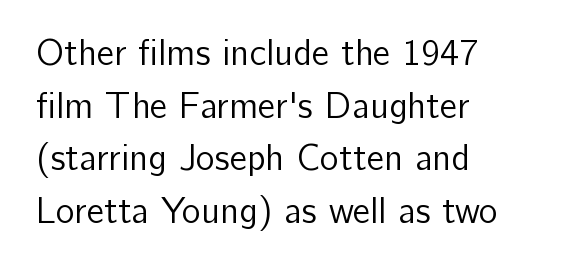
Q: Is the text bold? A: No.
Q: Is the text italic (slanted)? A: No, it is upright.
Q: Is the typeface a serif or a sans-serif typeface? A: Sans-serif.
Q: Is the text underlined? A: No.
Q: How is the paragraph aligned? A: Left-aligned.
Q: Is the spacing between letters normal or unusually wide? A: Normal.
Q: Is the spacing between lines tight, normal or loose? A: Normal.
Q: Width (condensed, normal, or wide)? A: Normal.
Q: Stroke contrast? A: Low.
Q: x-height? A: Medium.
Q: Monospaced? A: No.
